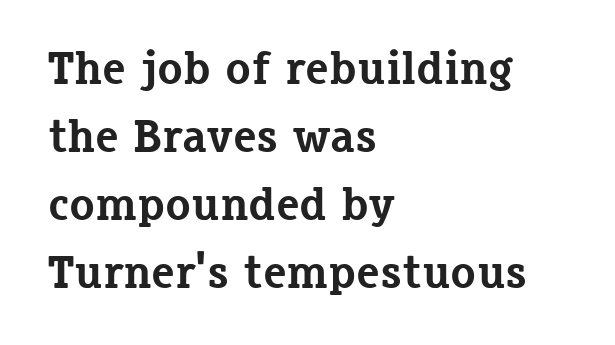
The image shows 47 px bold serif type, upright; set left-aligned, normal line spacing (1.45x), normal letter spacing, not underlined; low stroke contrast and a medium x-height.
